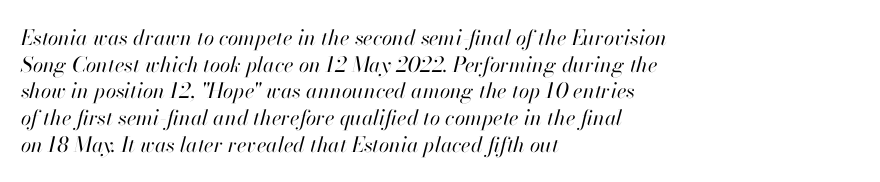
Here the glyphs are tracked normally, forming tight word shapes. Does the copy run flush right? No — it runs flush left. The letters are slanted; this is an italic face. Descender tails drop into unmarked territory. Reading down the column, the eye jumps a familiar distance to each next line.
